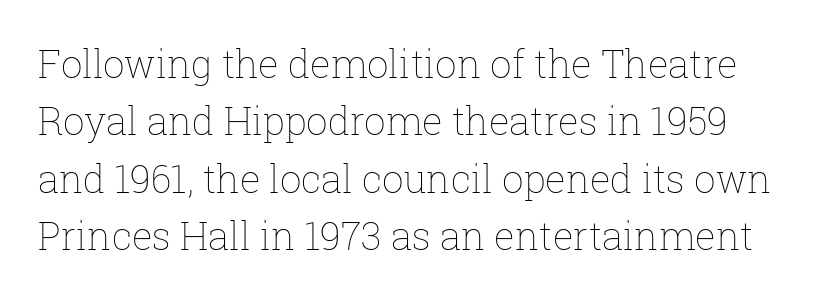
The image shows 38 px thin type, upright; set normal line spacing (1.51x), normal letter spacing, not underlined; low stroke contrast and a medium x-height.
